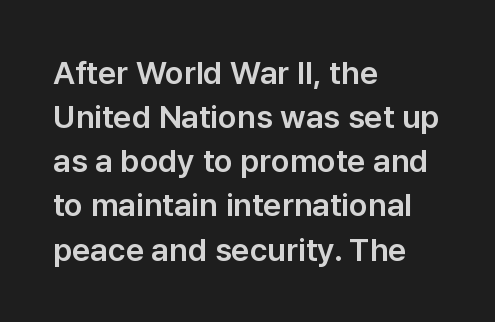
Short and long lines alike share a common starting point at left. Characters remain perfectly vertical along every line. Serifs: no, the terminals of the letterforms are clean. You could not count columns in this text — the font is proportionally spaced.
